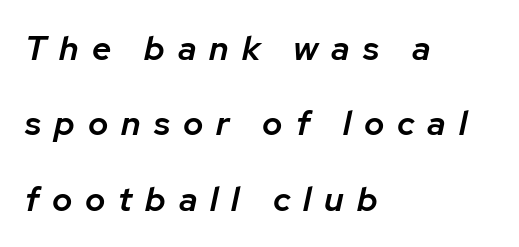
Q: Is the text bold? A: Semi-bold.
Q: Is the text italic (slanted)? A: Yes, it leans right by about 12 degrees.
Q: Is the text underlined? A: No.
Q: How is the paragraph aligned? A: Left-aligned.
Q: Is the spacing between letters normal or unusually wide? A: Unusually wide.
Q: Is the spacing between lines tight, normal or loose? A: Loose.
Q: Width (condensed, normal, or wide)? A: Normal.
Q: Stroke contrast? A: Low.
Q: x-height? A: Medium.
Q: Monospaced? A: No.
